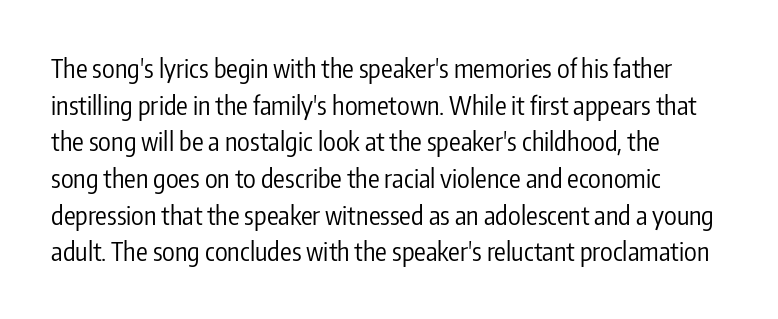
{"italic": "no", "bold": "no", "underline": "no", "line_spacing": "normal", "line_spacing_ratio": 1.41, "letter_spacing": "normal", "letter_spacing_em": 0.0, "glyph_px": 26}
